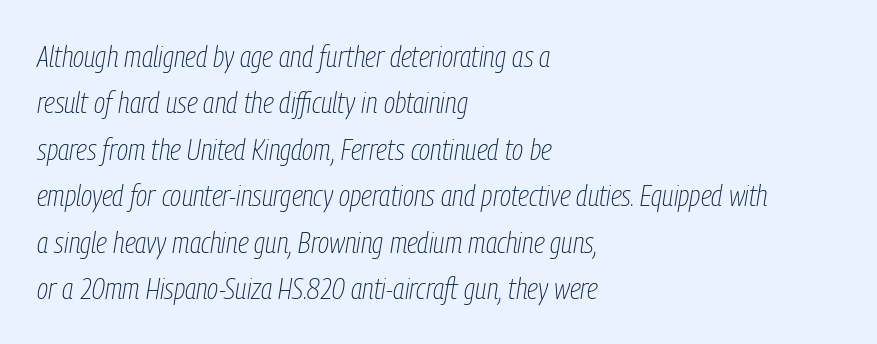
The passage shown stacks its lines at a standard gap. Posture: slanted. Is the block centered? No — it sits flush against the left margin. Observe the ordinary spacing: letters are neighbours, not strangers. Plain, unruled lines of type. Each stroke keeps to a modest, everyday thickness or less.
